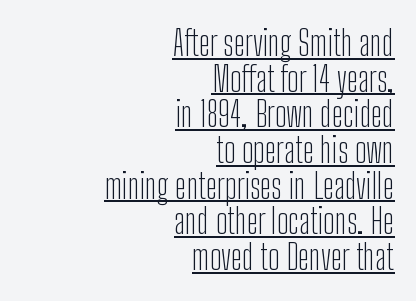
Q: Is the text bold? A: No.
Q: Is the text italic (slanted)? A: No, it is upright.
Q: Is the typeface a serif or a sans-serif typeface? A: Sans-serif.
Q: Is the text underlined? A: Yes.
Q: How is the paragraph aligned? A: Right-aligned.
Q: Is the spacing between letters normal or unusually wide? A: Normal.
Q: Is the spacing between lines tight, normal or loose? A: Tight.
Q: Width (condensed, normal, or wide)? A: Condensed.
Q: Stroke contrast? A: Low.
Q: x-height? A: Medium.
Q: Monospaced? A: No.
